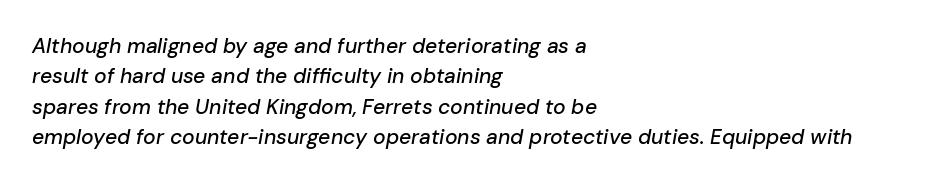
A clean baseline with only descenders dipping below it. How are the letters spaced? Ordinarily, with no added tracking. Regarding leading, the lines here are spaced in the standard way. This sample is left-justified, so line endings fall wherever the words run out. Style check: oblique.
